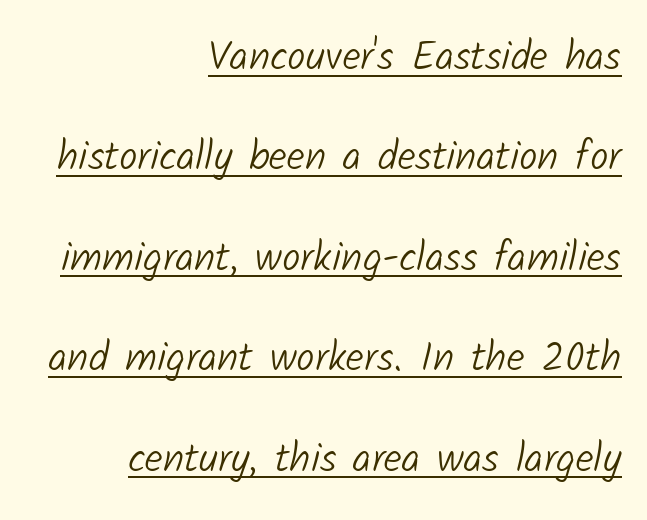
The image shows 41 px light sans-serif type; set right-aligned, loose line spacing (2.45x), normal letter spacing, underlined; low stroke contrast and a medium x-height.
